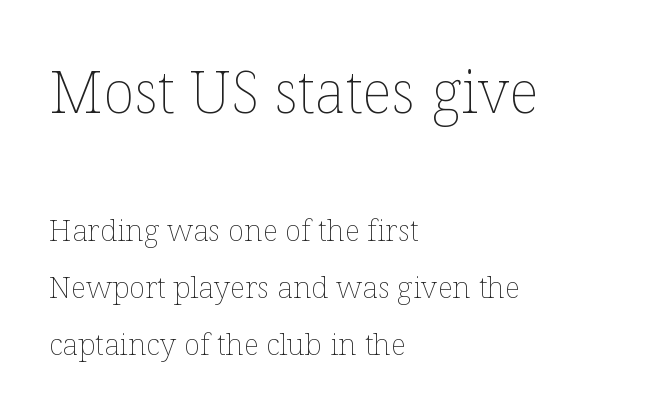
Q: Is the text bold? A: No.
Q: Is the text italic (slanted)? A: No, it is upright.
Q: Is the text underlined? A: No.
Q: How is the paragraph aligned? A: Left-aligned.
Q: Is the spacing between letters normal or unusually wide? A: Normal.
Q: Is the spacing between lines tight, normal or loose? A: Loose.
Q: Which block of text is set in a larger size, the first (top) or the second (bottom)? A: The first (top) one.
Q: Width (condensed, normal, or wide)? A: Normal.
Q: Stroke contrast? A: Low.
Q: x-height? A: Medium.
Q: Monospaced? A: No.
